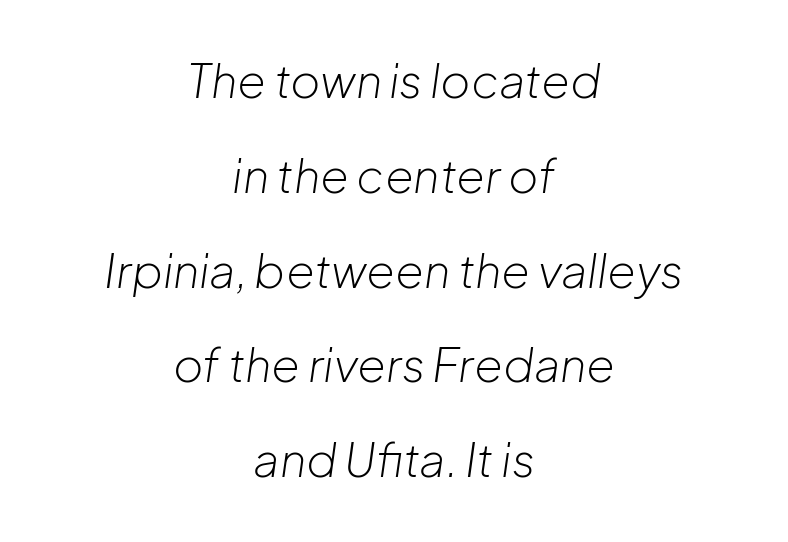
{"italic": "yes", "lean": "right", "slant_degrees": 8, "bold": "no", "weight": "light", "width": "normal", "stroke_contrast": "low", "x_height": "medium", "monospaced": "no", "underline": "no", "align": "center", "line_spacing": "loose", "line_spacing_ratio": 2.06, "letter_spacing": "normal", "letter_spacing_em": 0.0, "glyph_px": 46}
